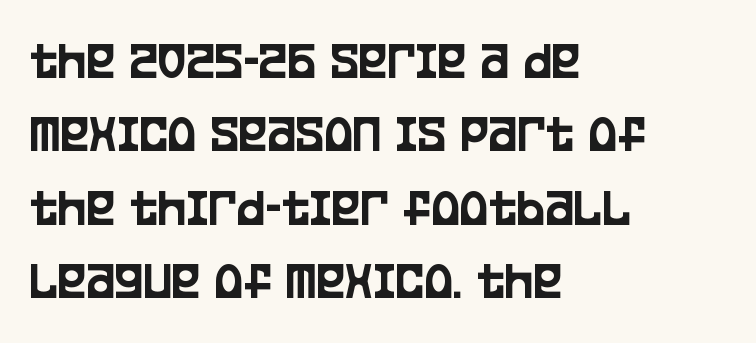
{"serif": "no", "italic": "no", "width": "condensed", "stroke_contrast": "low", "x_height": "large", "monospaced": "no", "underline": "no", "align": "left", "line_spacing": "normal", "line_spacing_ratio": 1.36, "letter_spacing": "normal", "letter_spacing_em": 0.0, "glyph_px": 54}
